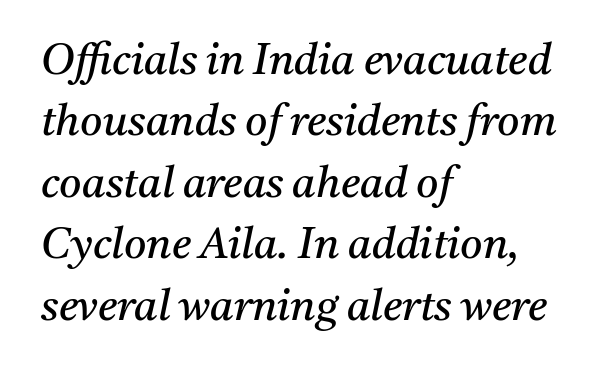
The whole block is typeset with a tilt. No extra tracking has been applied to these lines. To sum up the face: it has serifs. The strokes are not fattened; the text isn't bold. Baseline-to-baseline distance is the conventional proportion of letter height.
